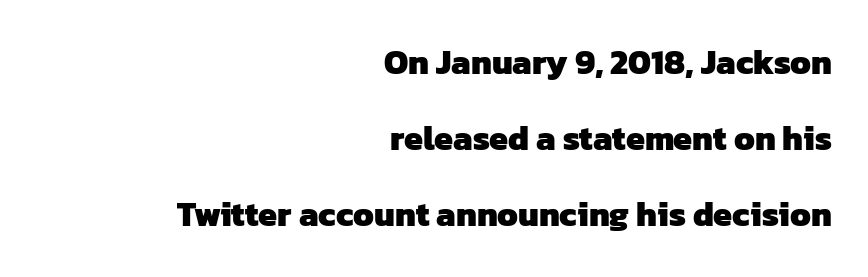
The image shows 34 px heavy sans-serif type; set right-aligned, loose line spacing (2.24x), normal letter spacing, not underlined; low stroke contrast and a medium x-height.
